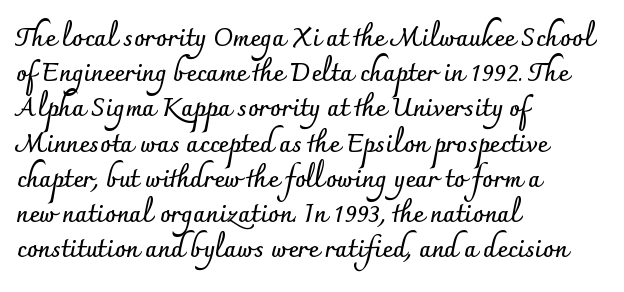
{"bold": "yes", "underline": "no", "align": "left", "line_spacing": "normal", "line_spacing_ratio": 1.41, "letter_spacing": "normal", "letter_spacing_em": 0.0, "glyph_px": 25}
